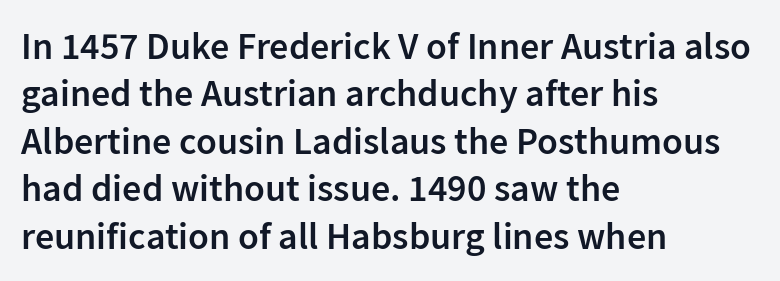
Q: Is the text bold? A: Semi-bold.
Q: Is the text italic (slanted)? A: No, it is upright.
Q: Is the typeface a serif or a sans-serif typeface? A: Sans-serif.
Q: Is the text underlined? A: No.
Q: How is the paragraph aligned? A: Left-aligned.
Q: Is the spacing between letters normal or unusually wide? A: Normal.
Q: Is the spacing between lines tight, normal or loose? A: Normal.
Q: Width (condensed, normal, or wide)? A: Normal.
Q: Stroke contrast? A: Low.
Q: x-height? A: Medium.
Q: Monospaced? A: No.
